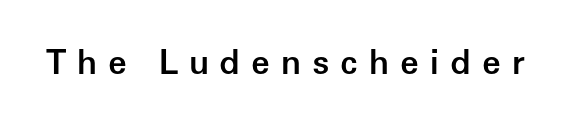
Q: Is the text bold? A: Semi-bold.
Q: Is the text italic (slanted)? A: No, it is upright.
Q: Is the typeface a serif or a sans-serif typeface? A: Sans-serif.
Q: Is the text underlined? A: No.
Q: Is the spacing between letters normal or unusually wide? A: Unusually wide.
Q: Width (condensed, normal, or wide)? A: Normal.
Q: Stroke contrast? A: Low.
Q: x-height? A: Medium.
Q: Monospaced? A: No.
